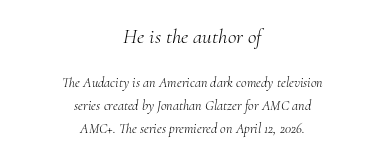
{"italic": "yes", "lean": "right", "slant_degrees": 10, "bold": "no", "underline": "no", "align": "center", "line_spacing": "normal", "line_spacing_ratio": 1.63, "letter_spacing": "normal", "letter_spacing_em": 0.0, "larger_block": "first", "size_ratio": 1.5, "glyph_px": 21}
